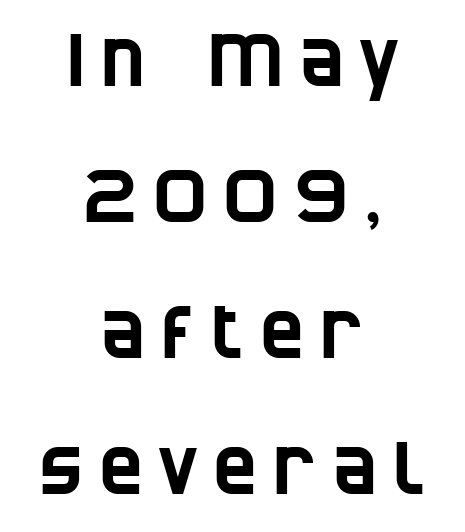
The image shows 74 px condensed sans-serif type; set centered, line spacing 1.84x, unusually wide letter spacing (+0.22 em), not underlined; low stroke contrast and a large x-height.
